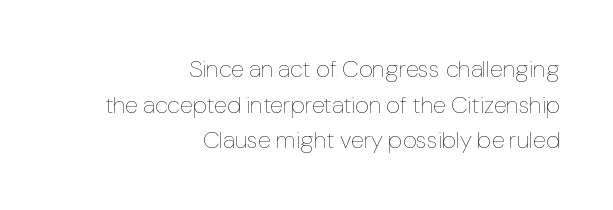
Q: Is the text bold? A: No.
Q: Is the text italic (slanted)? A: No, it is upright.
Q: Is the text underlined? A: No.
Q: How is the paragraph aligned? A: Right-aligned.
Q: Is the spacing between letters normal or unusually wide? A: Normal.
Q: Is the spacing between lines tight, normal or loose? A: Normal.
